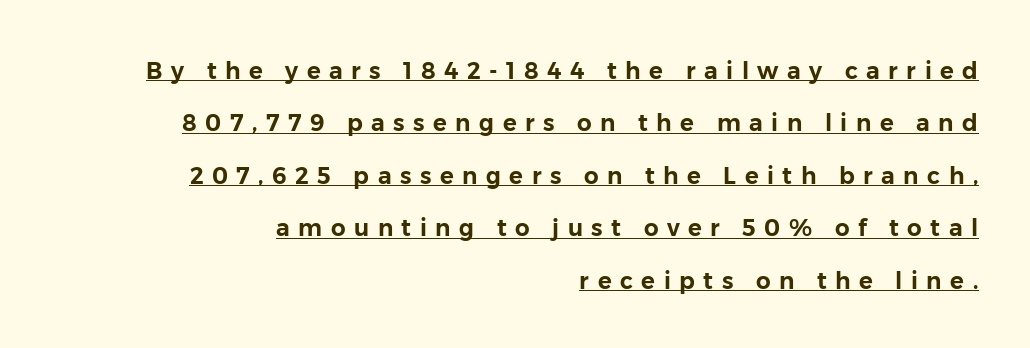
The image shows 23 px text type, upright; set right-aligned, loose line spacing (2.28x), unusually wide letter spacing (+0.37 em), underlined.
